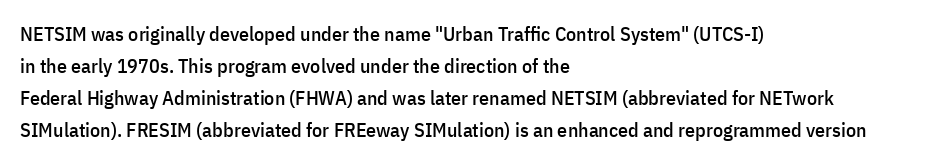
The image shows 20 px text type, upright; set left-aligned, normal line spacing (1.6x), normal letter spacing, not underlined.
